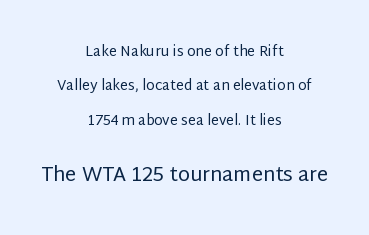
{"italic": "no", "bold": "no", "underline": "no", "align": "center", "line_spacing": "loose", "line_spacing_ratio": 2.46, "letter_spacing": "normal", "letter_spacing_em": 0.0, "larger_block": "second", "size_ratio": 1.43, "glyph_px": 20}
